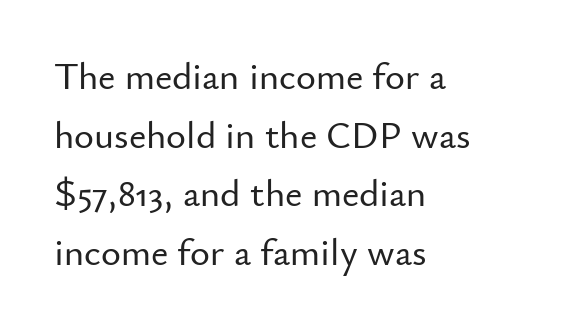
Left-aligned paragraph, ragged on the right. You could call the tracking neutral — neither tight nor loose. Grotesque or geometric, the face here clearly has no serifs. Characters remain perfectly vertical along every line. You could not count columns in this text — the font is proportionally spaced.
